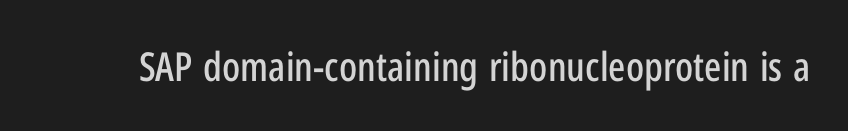
Q: Is the text italic (slanted)? A: No, it is upright.
Q: Is the typeface a serif or a sans-serif typeface? A: Sans-serif.
Q: Is the text underlined? A: No.
Q: Is the spacing between letters normal or unusually wide? A: Normal.
Q: Width (condensed, normal, or wide)? A: Condensed.
Q: Stroke contrast? A: Low.
Q: x-height? A: Medium.
Q: Monospaced? A: No.
